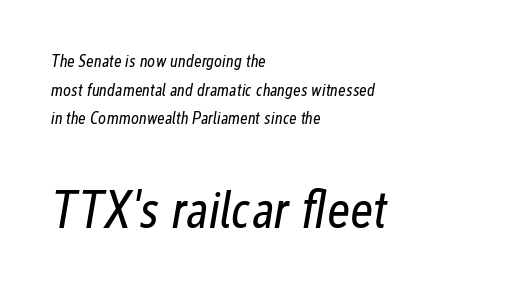
This is not heavy type; no bold has been used. Here the glyphs are tracked normally, forming tight word shapes. Horizontal bands of white between lines are of average thickness. Only glyphs here, with clear space below each row.
